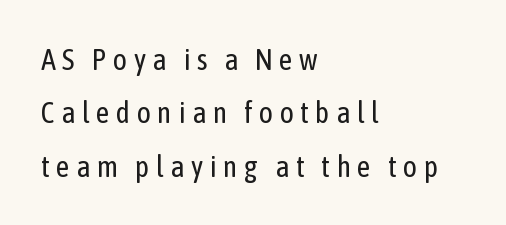
The image shows 30 px regular-weight, condensed sans-serif type, upright; set left-aligned, line spacing 1.78x, unusually wide letter spacing (+0.21 em), not underlined; low stroke contrast and a medium x-height.
